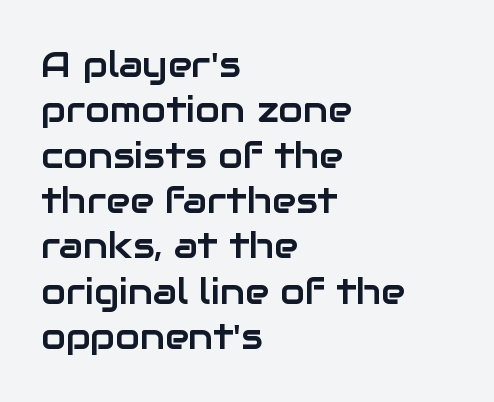
Words float on clear page, feet unadorned. Caption: standard tracking, unaltered. The lines are quadded left. The line-height multiplier appears to be the usual default.
